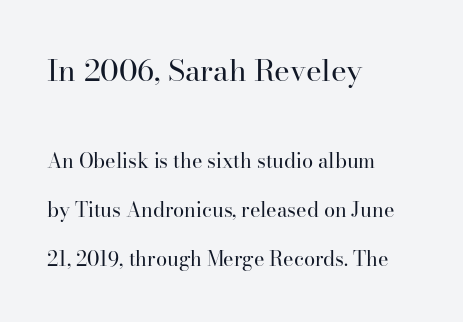
{"serif": "yes", "italic": "no", "bold": "no", "weight": "regular", "width": "normal", "stroke_contrast": "high", "x_height": "small", "monospaced": "no", "underline": "no", "align": "left", "line_spacing": "loose", "line_spacing_ratio": 2.46, "letter_spacing": "normal", "letter_spacing_em": 0.0, "larger_block": "first", "size_ratio": 1.5, "glyph_px": 30}
